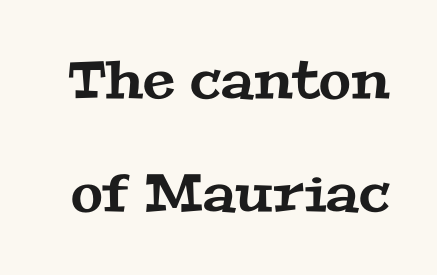
Q: Is the typeface a serif or a sans-serif typeface? A: Serif.
Q: Is the text underlined? A: No.
Q: Is the spacing between letters normal or unusually wide? A: Normal.
Q: Is the spacing between lines tight, normal or loose? A: Loose.
Q: Width (condensed, normal, or wide)? A: Wide.
Q: Stroke contrast? A: Medium.
Q: x-height? A: Medium.
Q: Monospaced? A: No.
